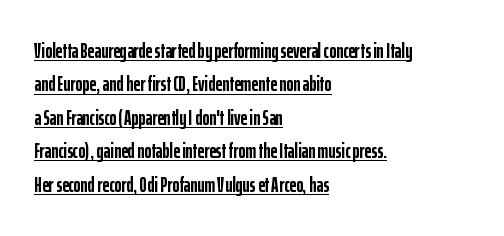
{"italic": "no", "bold": "yes", "underline": "yes", "align": "left", "line_spacing": "normal", "line_spacing_ratio": 1.59, "letter_spacing": "normal", "letter_spacing_em": 0.0, "glyph_px": 21}
